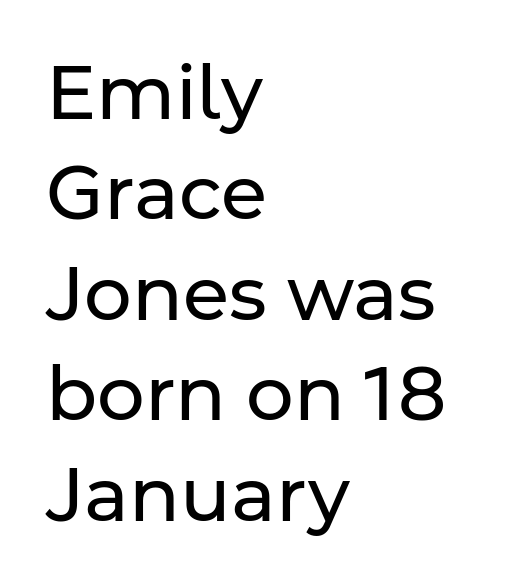
The image shows 75 px regular-weight sans-serif type, upright; set left-aligned, normal line spacing (1.34x), normal letter spacing, not underlined; low stroke contrast and a medium x-height.
